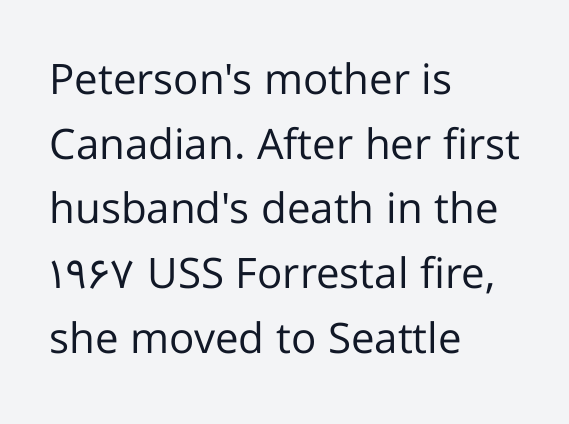
When letters stand straight like this, we call the style roman or upright. Teacher's note: observe the even left margin — that is flush-left alignment. The line-height multiplier appears to be the usual default. The passage shown is not underscored anywhere.
